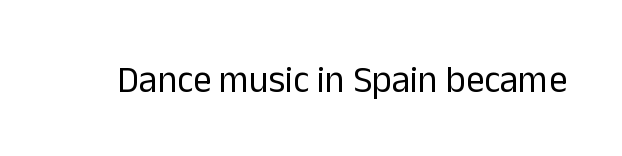
The image shows 37 px regular-weight sans-serif type, upright; set normal letter spacing, not underlined; low stroke contrast and a medium x-height.
